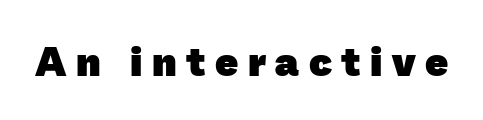
Descenders are the only things crossing below the line. Note the varied advance widths — an 'i' is clearly narrower than an 'm'. Are there feet on the stems? There aren't — it's a sans. On the weight axis this lands at bold, roughly 700.
